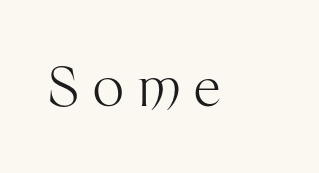
{"serif": "no", "italic": "no", "bold": "no", "weight": "light", "width": "normal", "stroke_contrast": "medium", "x_height": "medium", "monospaced": "no", "underline": "no", "letter_spacing": "wide", "letter_spacing_em": 0.26, "glyph_px": 54}
